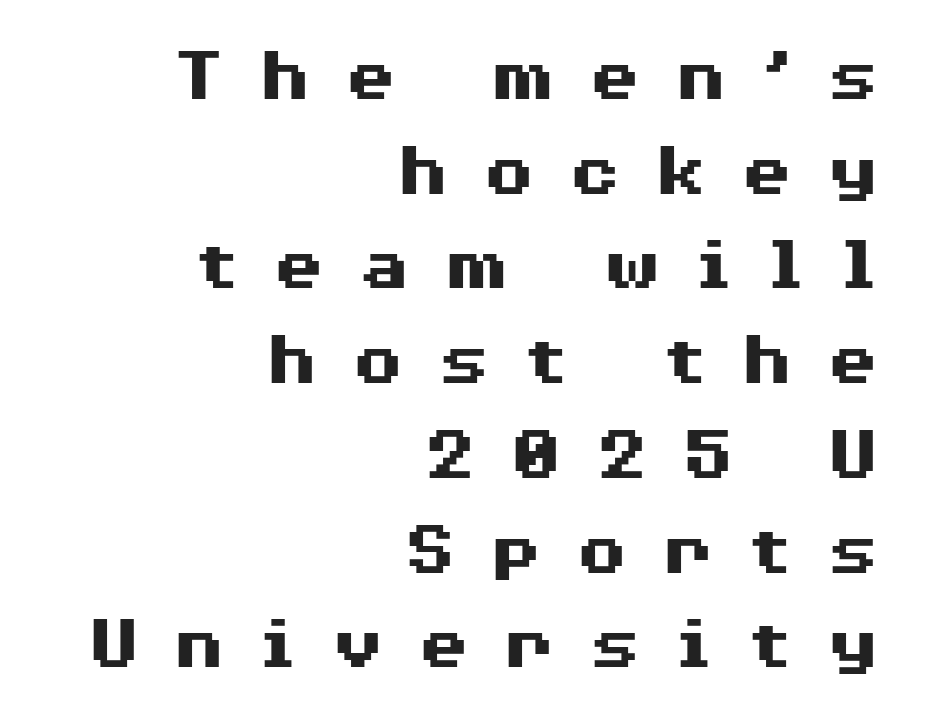
The image shows 77 px heavy, wide sans-serif type, upright; set right-aligned, line spacing 1.23x, unusually wide letter spacing (+0.42 em), not underlined; medium stroke contrast and a medium x-height.
